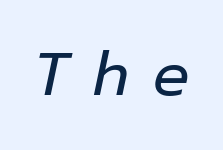
No extra ink here — the face is not bold. Characters are canted at an angle relative to the baseline's perpendicular. The space beneath each line is pristine and unruled. Look at the tracking — it's clearly loosened, letters drifting apart. The rendering uses natural spacing where letterforms have individual widths.
